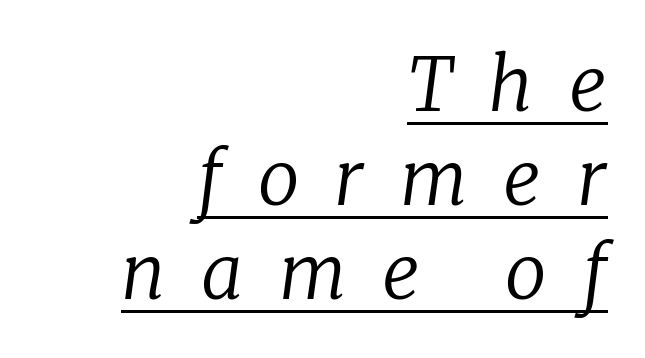
The image shows 74 px regular-weight serif type, italic (leaning right); set right-aligned, normal line spacing (1.27x), unusually wide letter spacing (+0.48 em), underlined; low stroke contrast and a medium x-height.
